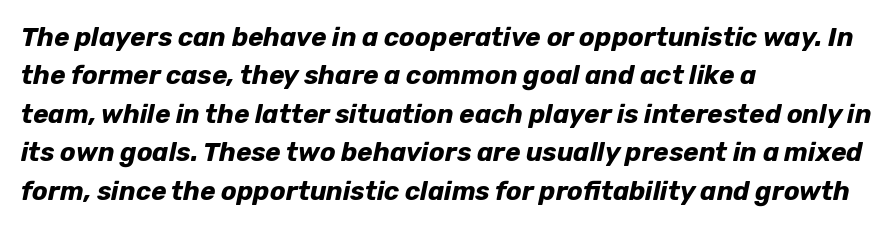
Q: Is the text bold? A: Yes.
Q: Is the text italic (slanted)? A: Yes, it leans right by about 12 degrees.
Q: Is the text underlined? A: No.
Q: How is the paragraph aligned? A: Left-aligned.
Q: Is the spacing between letters normal or unusually wide? A: Normal.
Q: Is the spacing between lines tight, normal or loose? A: Normal.
